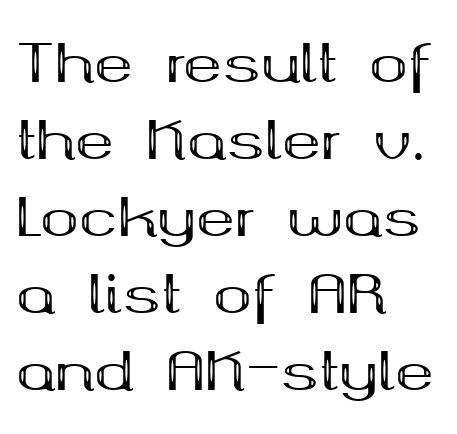
Q: Is the text bold? A: Yes.
Q: Is the text italic (slanted)? A: No, it is upright.
Q: Is the typeface a serif or a sans-serif typeface? A: Serif.
Q: Is the text underlined? A: No.
Q: How is the paragraph aligned? A: Left-aligned.
Q: Is the spacing between letters normal or unusually wide? A: Normal.
Q: Is the spacing between lines tight, normal or loose? A: Normal.
Q: Width (condensed, normal, or wide)? A: Wide.
Q: Stroke contrast? A: Medium.
Q: x-height? A: Medium.
Q: Monospaced? A: No.
